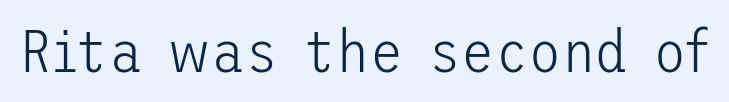
Q: Is the text bold? A: No.
Q: Is the text italic (slanted)? A: No, it is upright.
Q: Is the typeface a serif or a sans-serif typeface? A: Sans-serif.
Q: Is the text underlined? A: No.
Q: Is the spacing between letters normal or unusually wide? A: Normal.
Q: Width (condensed, normal, or wide)? A: Normal.
Q: Stroke contrast? A: Low.
Q: x-height? A: Medium.
